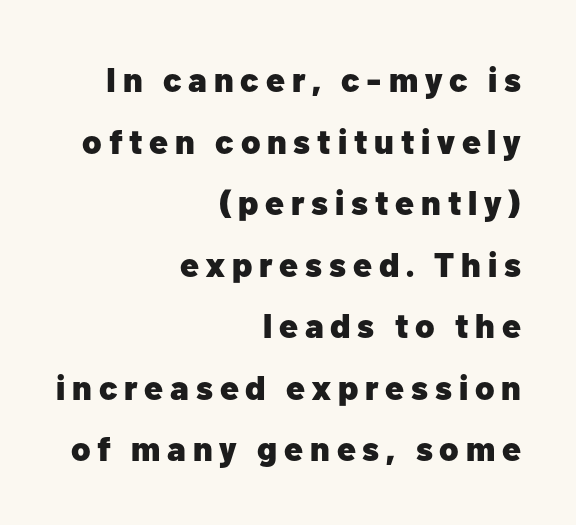
{"serif": "no", "italic": "no", "bold": "yes", "weight": "heavy", "width": "normal", "stroke_contrast": "low", "x_height": "medium", "monospaced": "no", "underline": "no", "align": "right", "line_spacing_ratio": 1.81, "letter_spacing": "wide", "letter_spacing_em": 0.2, "glyph_px": 34}
